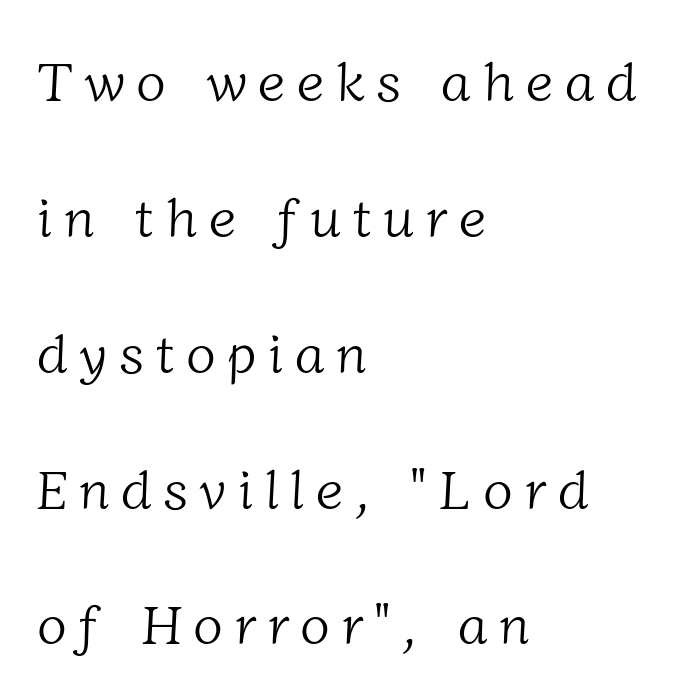
Q: Is the text bold? A: No.
Q: Is the typeface a serif or a sans-serif typeface? A: Serif.
Q: Is the text underlined? A: No.
Q: How is the paragraph aligned? A: Left-aligned.
Q: Is the spacing between letters normal or unusually wide? A: Unusually wide.
Q: Is the spacing between lines tight, normal or loose? A: Loose.
Q: Width (condensed, normal, or wide)? A: Normal.
Q: Stroke contrast? A: Low.
Q: x-height? A: Medium.
Q: Monospaced? A: No.
